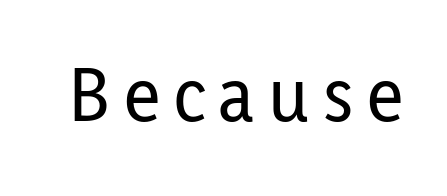
Q: Is the text italic (slanted)? A: No, it is upright.
Q: Is the typeface a serif or a sans-serif typeface? A: Sans-serif.
Q: Is the text underlined? A: No.
Q: Width (condensed, normal, or wide)? A: Condensed.
Q: Stroke contrast? A: Low.
Q: x-height? A: Medium.
Q: Monospaced? A: No.
